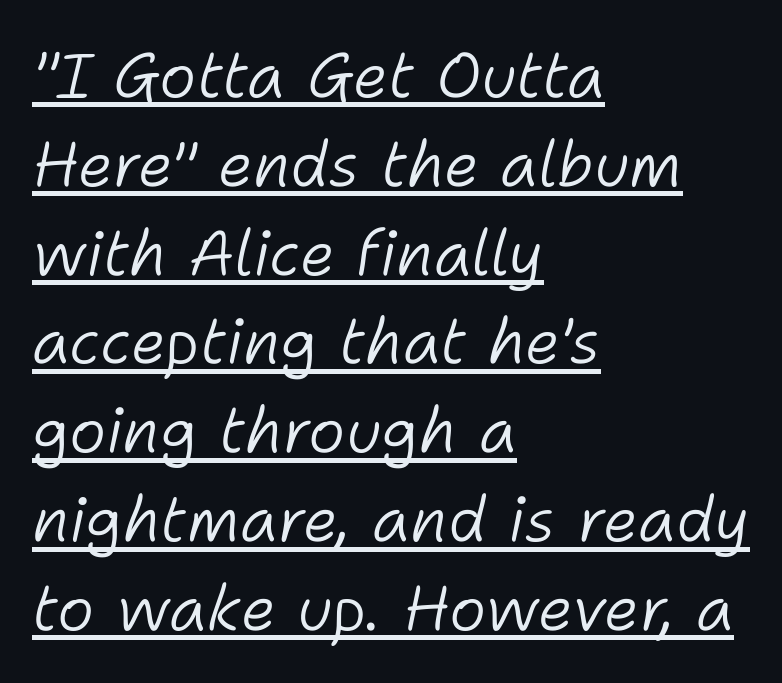
{"italic": "yes", "lean": "right", "slant_degrees": 11, "bold": "no", "weight": "light", "width": "normal", "stroke_contrast": "low", "x_height": "medium", "monospaced": "no", "underline": "yes", "align": "left", "line_spacing": "normal", "line_spacing_ratio": 1.41, "letter_spacing": "normal", "letter_spacing_em": 0.0, "glyph_px": 63}
